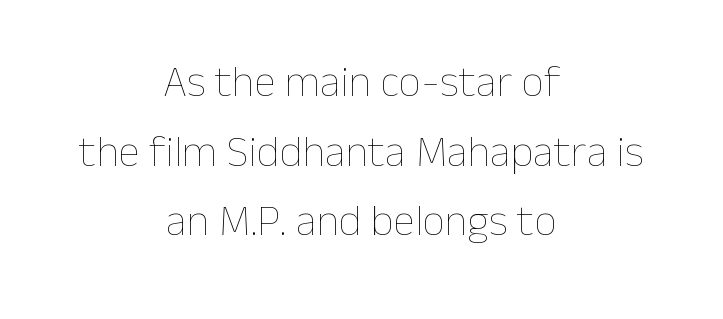
{"italic": "no", "bold": "no", "weight": "thin", "width": "normal", "stroke_contrast": "low", "x_height": "medium", "monospaced": "no", "underline": "no", "align": "center", "line_spacing": "normal", "line_spacing_ratio": 1.58, "letter_spacing": "normal", "letter_spacing_em": 0.0, "glyph_px": 44}
